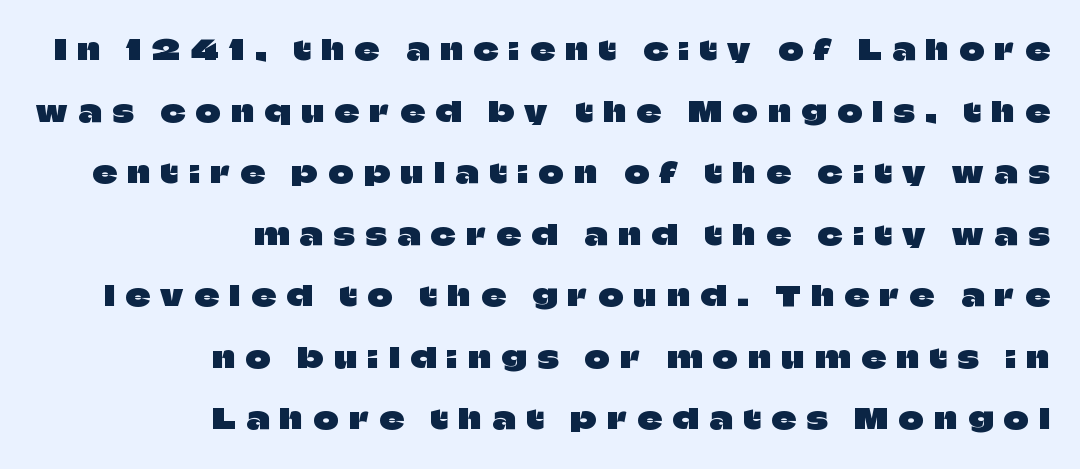
The image shows 27 px text type, upright; set right-aligned, loose line spacing (2.28x), unusually wide letter spacing (+0.4 em), not underlined.
